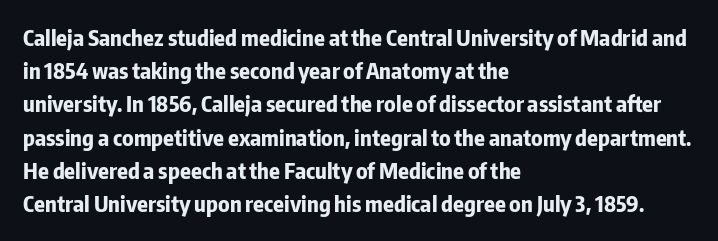
{"italic": "no", "bold": "yes", "underline": "no", "align": "left", "line_spacing": "normal", "line_spacing_ratio": 1.51, "letter_spacing": "normal", "letter_spacing_em": 0.0, "glyph_px": 22}
